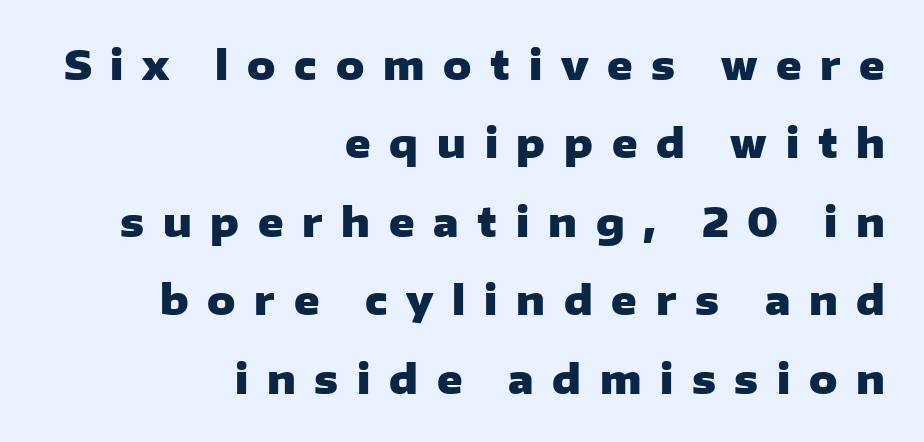
The image shows 39 px heavy, wide sans-serif type, upright; set right-aligned, loose line spacing (2.01x), unusually wide letter spacing (+0.48 em), not underlined; low stroke contrast and a medium x-height.
